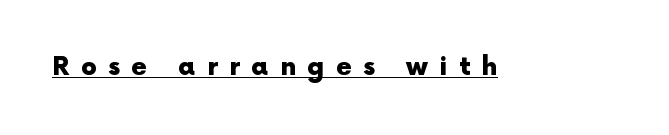
A typesetter would call this heavily tracked-out type. Is there any slant? The stems are plumb. Descenders here cross a horizontal rule under the line. On the weight axis this lands at bold, roughly 700.
